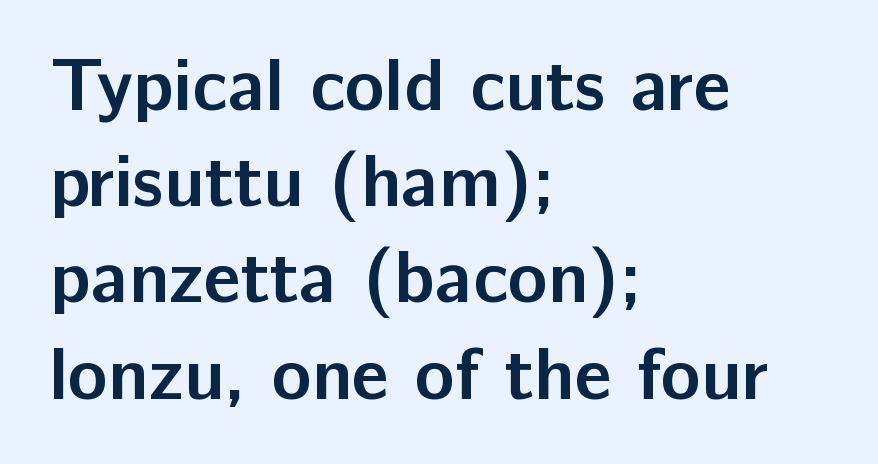
The tracking reads as untouched default to a designer's eye. Spacing verdict: proportional, widths tailored to each character. These words are printed bold, with thick strokes throughout. Honestly, there is no underline to notice here at all. Layout note: lines flush left. A normal amount of white space separates one row of letters from the next.
